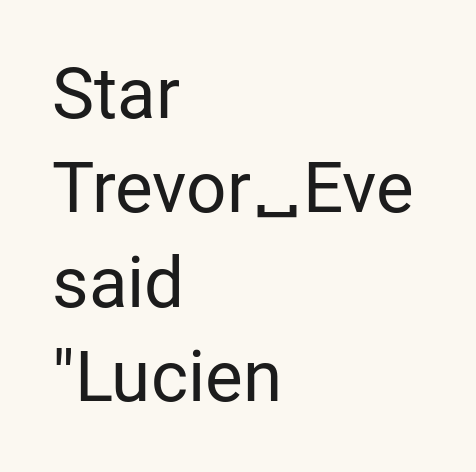
Q: Is the text bold? A: No.
Q: Is the text italic (slanted)? A: No, it is upright.
Q: Is the typeface a serif or a sans-serif typeface? A: Sans-serif.
Q: Is the text underlined? A: No.
Q: How is the paragraph aligned? A: Left-aligned.
Q: Is the spacing between letters normal or unusually wide? A: Normal.
Q: Is the spacing between lines tight, normal or loose? A: Normal.
Q: Width (condensed, normal, or wide)? A: Normal.
Q: Stroke contrast? A: Low.
Q: x-height? A: Medium.
Q: Monospaced? A: No.
